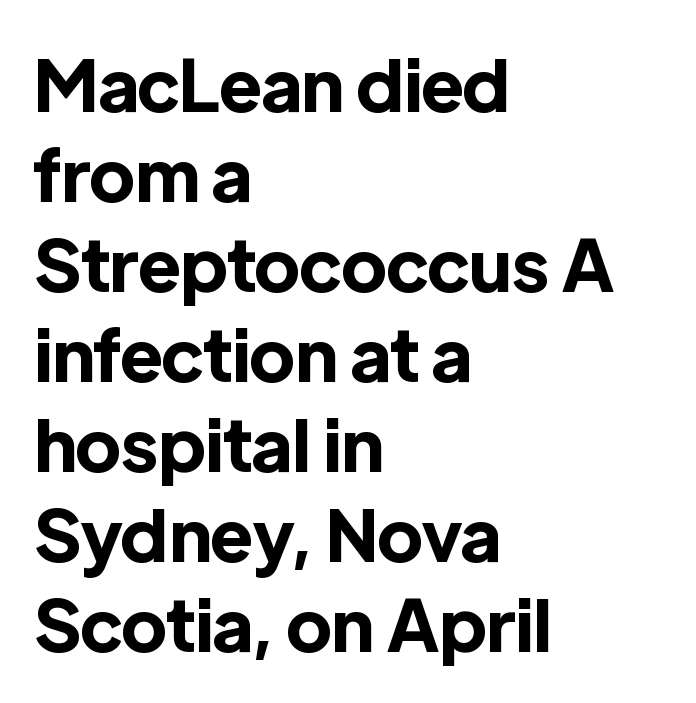
The image shows 72 px bold sans-serif type, upright; set left-aligned, normal line spacing (1.25x), normal letter spacing, not underlined; a medium x-height.
